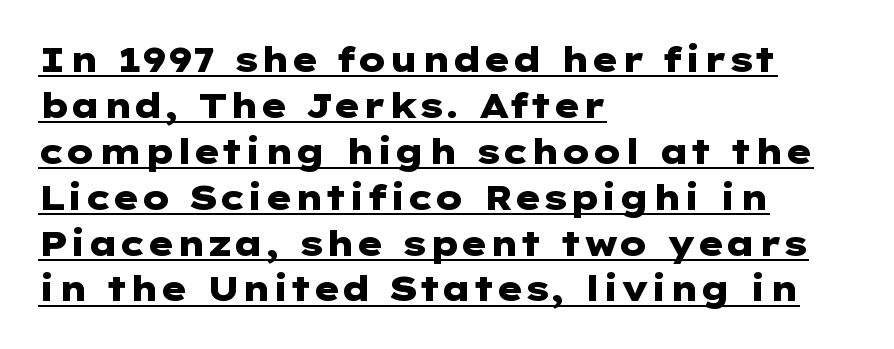
{"serif": "no", "italic": "no", "bold": "yes", "weight": "heavy", "width": "wide", "stroke_contrast": "low", "x_height": "medium", "underline": "yes", "align": "left", "line_spacing": "normal", "line_spacing_ratio": 1.35, "letter_spacing": "normal", "letter_spacing_em": 0.0, "glyph_px": 34}
